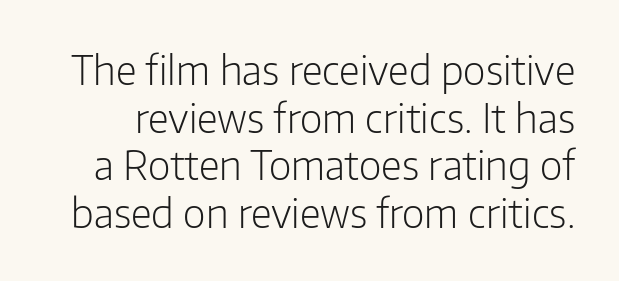
The specimen reads as upright at a glance. Tracking here is standard; glyphs follow each other at the usual distance. Each letter keeps its own natural width here, so spacing adapts to shape. Weight class: somewhere from thin through regular. A clean baseline with only descenders dipping below it. The typeface chosen for these lines omits serifs.
